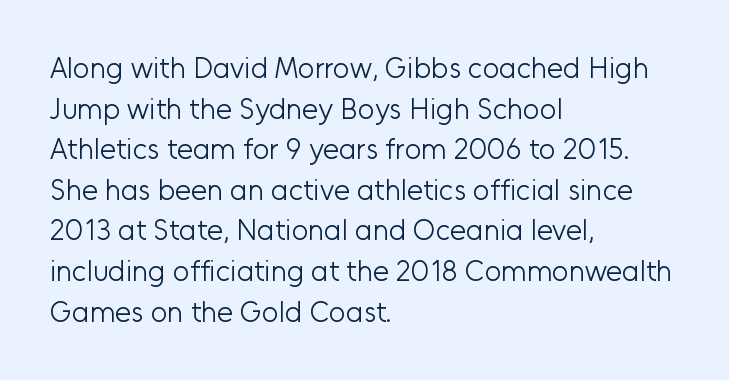
Left-aligned paragraph, ragged on the right. In terms of letterform style, serifs are entirely absent. The font is comparable to plain body text, perhaps lighter. Do the letters lean? They stand straight. Here the designer chose a conventional face with non-uniform glyph widths. A clean baseline with only descenders dipping below it.
